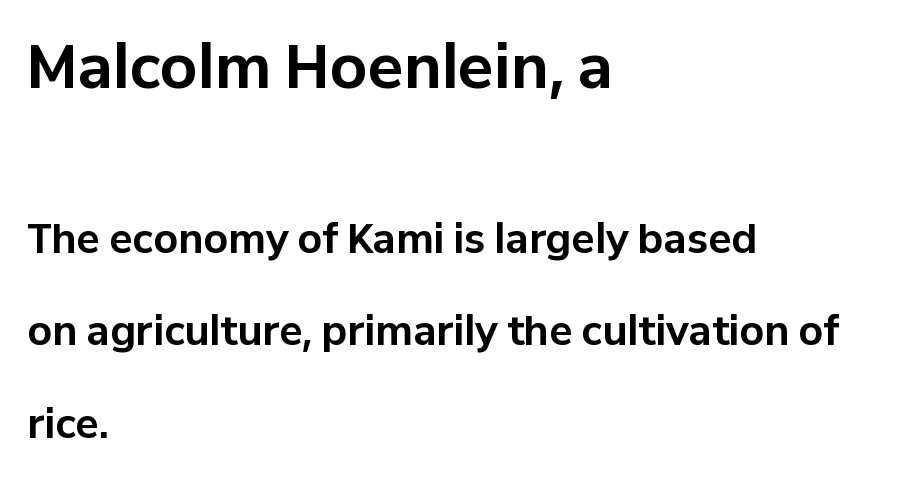
{"serif": "no", "italic": "no", "bold": "yes", "weight": "bold", "width": "normal", "stroke_contrast": "low", "x_height": "medium", "monospaced": "no", "underline": "no", "align": "left", "line_spacing": "loose", "line_spacing_ratio": 2.36, "letter_spacing": "normal", "letter_spacing_em": 0.0, "larger_block": "first", "size_ratio": 1.51, "glyph_px": 59}
